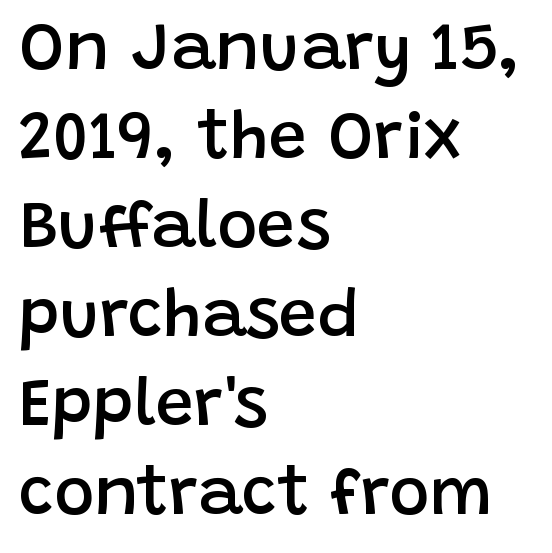
The image shows 68 px semibold sans-serif type, upright; set left-aligned, normal line spacing (1.31x), normal letter spacing, not underlined; low stroke contrast and a large x-height.
